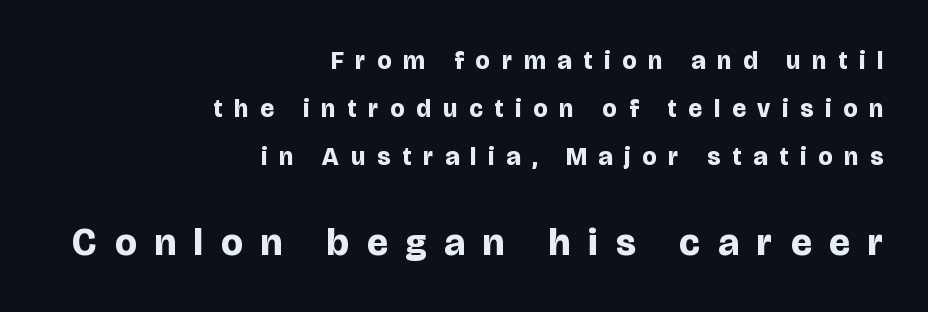
{"serif": "no", "italic": "no", "bold": "yes", "weight": "bold", "width": "normal", "stroke_contrast": "low", "x_height": "large", "monospaced": "no", "underline": "no", "align": "right", "line_spacing": "loose", "line_spacing_ratio": 1.92, "letter_spacing": "wide", "letter_spacing_em": 0.48, "larger_block": "second", "size_ratio": 1.52, "glyph_px": 38}
